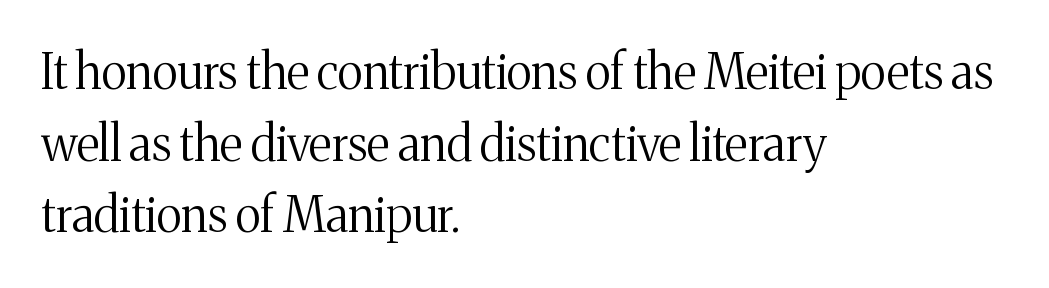
No word sits above an underline. The type is set solid horizontally, with unmodified tracking. The passage shown is typed in a proportional face where columns would drift. In CSS terms this would be text-align: left.
